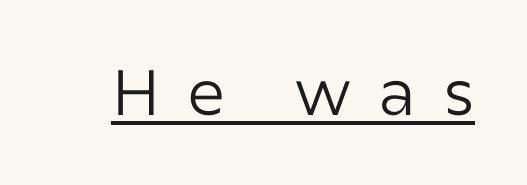
Q: Is the text bold? A: No.
Q: Is the text italic (slanted)? A: No, it is upright.
Q: Is the typeface a serif or a sans-serif typeface? A: Sans-serif.
Q: Is the text underlined? A: Yes.
Q: Is the spacing between letters normal or unusually wide? A: Unusually wide.
Q: Width (condensed, normal, or wide)? A: Normal.
Q: Stroke contrast? A: Low.
Q: x-height? A: Medium.
Q: Monospaced? A: No.
